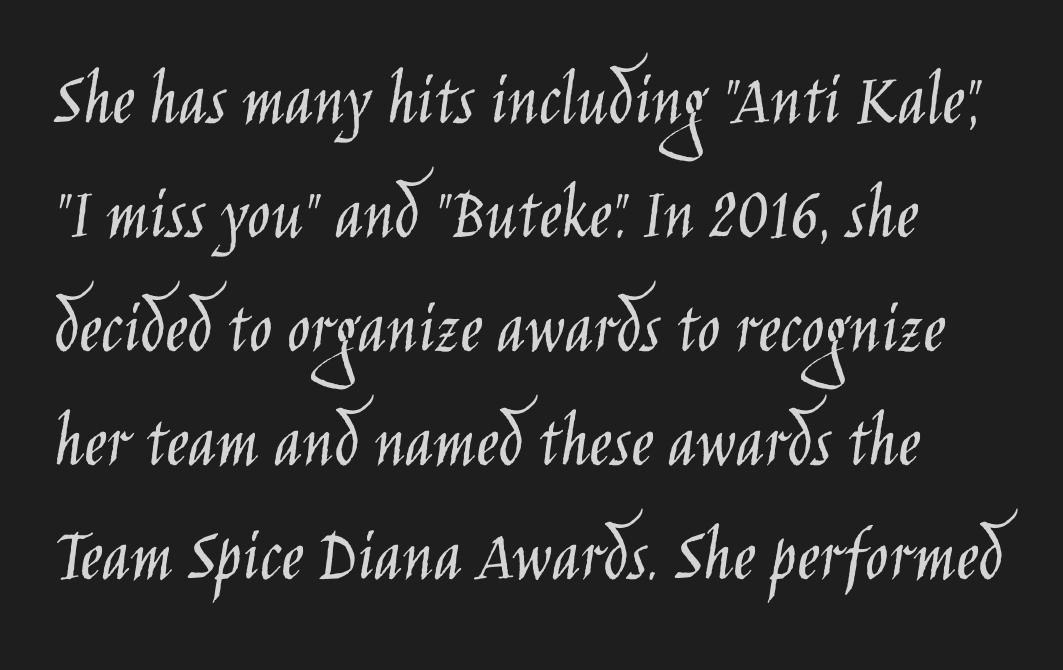
The image shows 77 px light, condensed sans-serif type; set normal line spacing (1.48x), normal letter spacing, not underlined; low stroke contrast and a large x-height.
